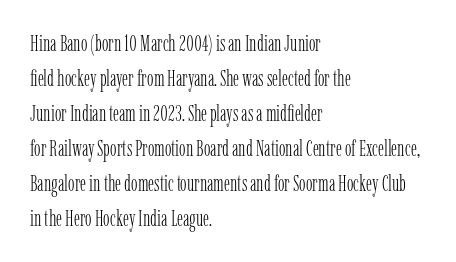
Q: Is the text bold? A: No.
Q: Is the text italic (slanted)? A: No, it is upright.
Q: Is the text underlined? A: No.
Q: How is the paragraph aligned? A: Left-aligned.
Q: Is the spacing between letters normal or unusually wide? A: Normal.
Q: Is the spacing between lines tight, normal or loose? A: Normal.
